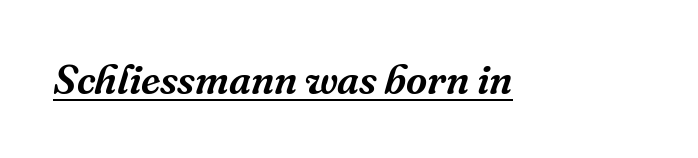
{"serif": "yes", "italic": "yes", "lean": "right", "slant_degrees": 16, "width": "normal", "stroke_contrast": "medium", "x_height": "medium", "monospaced": "no", "underline": "yes", "letter_spacing": "normal", "letter_spacing_em": 0.0, "glyph_px": 41}
